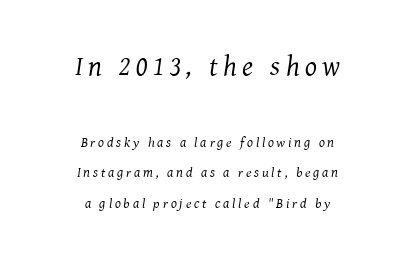
Q: Is the text bold? A: No.
Q: Is the text italic (slanted)? A: Yes, it leans right by about 7 degrees.
Q: Is the typeface a serif or a sans-serif typeface? A: Serif.
Q: Is the text underlined? A: No.
Q: How is the paragraph aligned? A: Centered.
Q: Is the spacing between letters normal or unusually wide? A: Unusually wide.
Q: Is the spacing between lines tight, normal or loose? A: Loose.
Q: Which block of text is set in a larger size, the first (top) or the second (bottom)? A: The first (top) one.
Q: Width (condensed, normal, or wide)? A: Normal.
Q: Stroke contrast? A: Medium.
Q: x-height? A: Medium.
Q: Monospaced? A: No.
